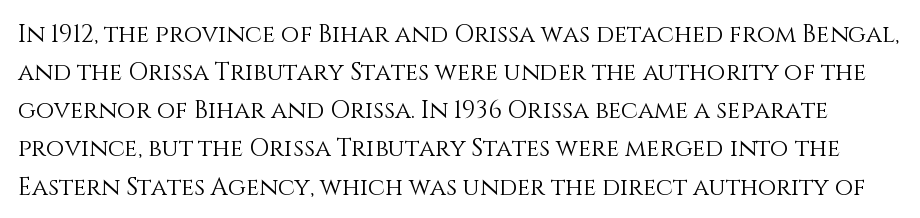
You could call the tracking neutral — neither tight nor loose. The letterforms sit at book weight or below. Leading: standard. Designer's note — italics off, roman on. Any mark beneath the type? The region is blank.
